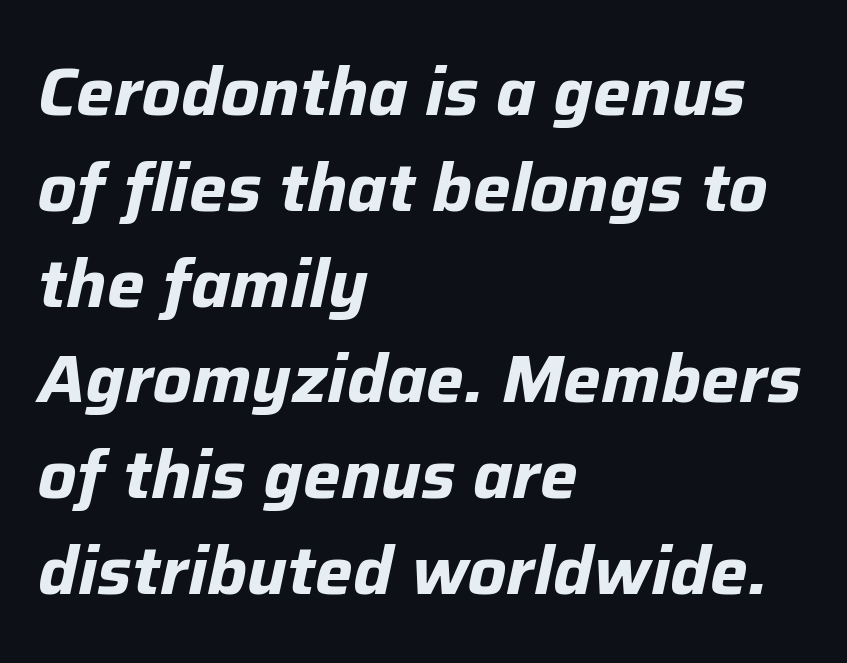
Summary of weight: heavy, a full bold. Caption: multi-line text, flush left, ragged right. It's the slanting kind of type. Has an underline been added? It has not.
